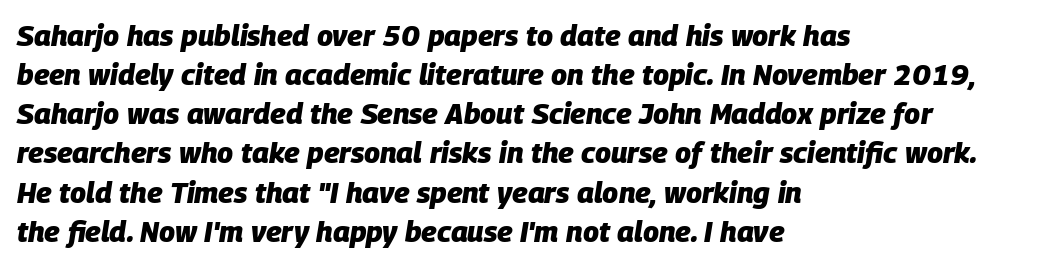
The letters advance in unequal steps, a hallmark of proportional type. Descenders are the only things crossing below the line. Summary of vertical rhythm: regular, with standard interline spacing. There is no visible air inserted between adjacent glyphs. A full-strength bold gives these letters their thick strokes.
